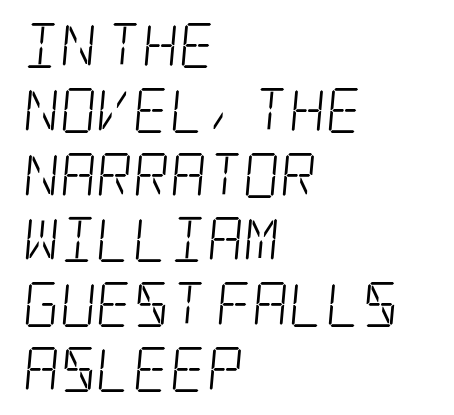
The image shows 45 px light, condensed serif type; set left-aligned, normal line spacing (1.44x), normal letter spacing, not underlined; low stroke contrast and a large x-height.
